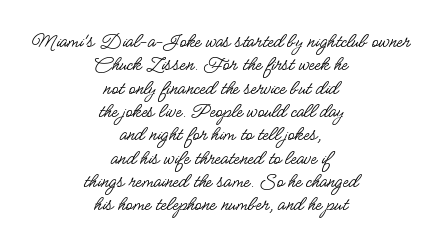
The image shows 22 px text type; set centered, tight line spacing (1.06x), normal letter spacing, not underlined.
